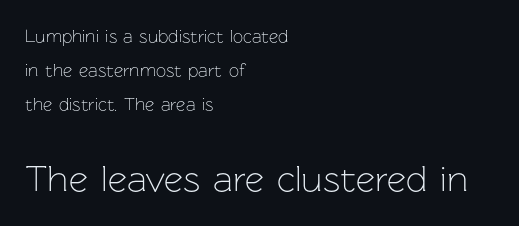
Q: Is the text bold? A: No.
Q: Is the text italic (slanted)? A: No, it is upright.
Q: Is the typeface a serif or a sans-serif typeface? A: Sans-serif.
Q: Is the text underlined? A: No.
Q: How is the paragraph aligned? A: Left-aligned.
Q: Is the spacing between letters normal or unusually wide? A: Normal.
Q: Is the spacing between lines tight, normal or loose? A: Loose.
Q: Which block of text is set in a larger size, the first (top) or the second (bottom)? A: The second (bottom) one.
Q: Width (condensed, normal, or wide)? A: Normal.
Q: Stroke contrast? A: Low.
Q: x-height? A: Medium.
Q: Monospaced? A: No.
